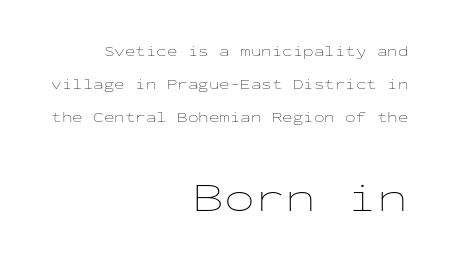
The image shows 41 px thin, wide type, upright, monospaced; set right-aligned, loose line spacing (2.37x), normal letter spacing, not underlined; the second (bottom) block is 2.93x larger; low stroke contrast and a medium x-height.
